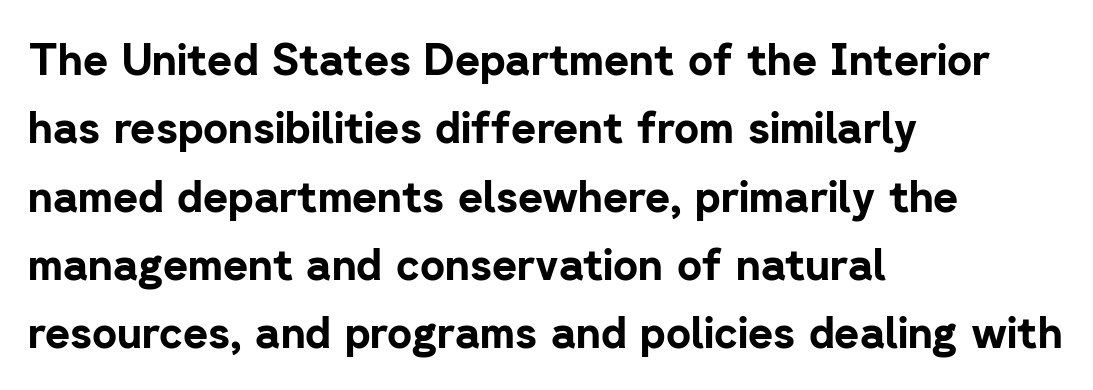
Q: Is the text bold? A: Yes.
Q: Is the text italic (slanted)? A: No, it is upright.
Q: Is the typeface a serif or a sans-serif typeface? A: Sans-serif.
Q: Is the text underlined? A: No.
Q: How is the paragraph aligned? A: Left-aligned.
Q: Is the spacing between letters normal or unusually wide? A: Normal.
Q: Is the spacing between lines tight, normal or loose? A: Normal.
Q: Width (condensed, normal, or wide)? A: Normal.
Q: Stroke contrast? A: Low.
Q: x-height? A: Medium.
Q: Monospaced? A: No.
